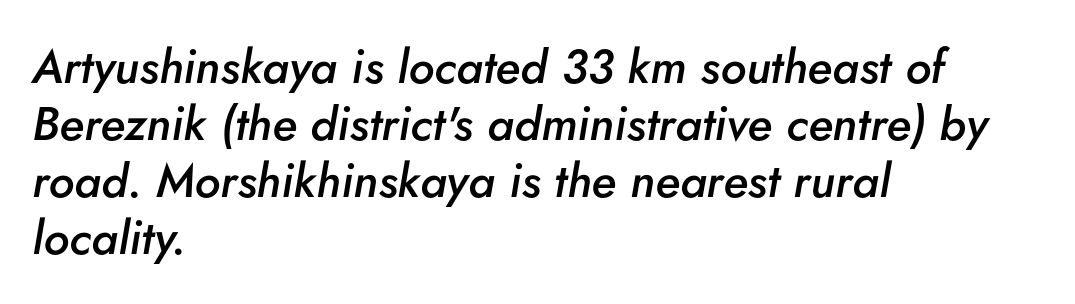
The horizontal fit of the characters is conventional and even. A somewhat darkened texture: the type is semibold rather than bold. Varying glyph widths throughout — classic text-font behaviour. The whole block is typeset with a tilt.
